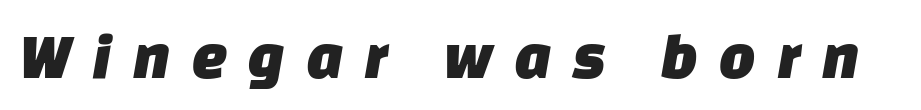
{"serif": "no", "width": "normal", "stroke_contrast": "low", "x_height": "large", "monospaced": "no", "underline": "no", "letter_spacing": "wide", "letter_spacing_em": 0.31, "glyph_px": 65}
